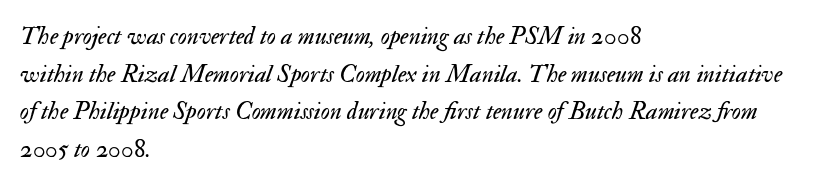
{"italic": "yes", "lean": "right", "slant_degrees": 17, "bold": "no", "underline": "no", "align": "left", "line_spacing": "normal", "line_spacing_ratio": 1.51, "letter_spacing": "normal", "letter_spacing_em": 0.0, "glyph_px": 25}
